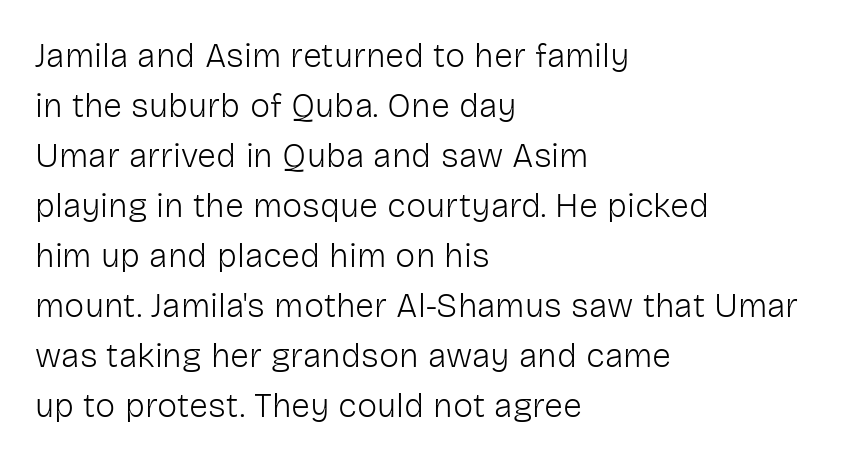
Summary of weight: not heavy and not bold. Normally led — the rows are evenly, conventionally spaced. Casual observation: everything's shoved over to the left. Honestly, the letter spacing is just normal — you wouldn't notice it. The letters stand straight up with perfectly vertical stems.
